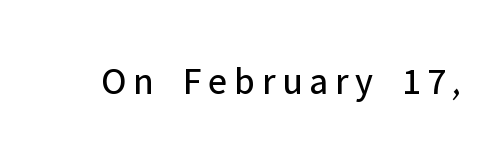
{"serif": "no", "italic": "no", "bold": "no", "weight": "regular", "width": "normal", "stroke_contrast": "low", "x_height": "medium", "monospaced": "no", "underline": "no", "glyph_px": 39}
